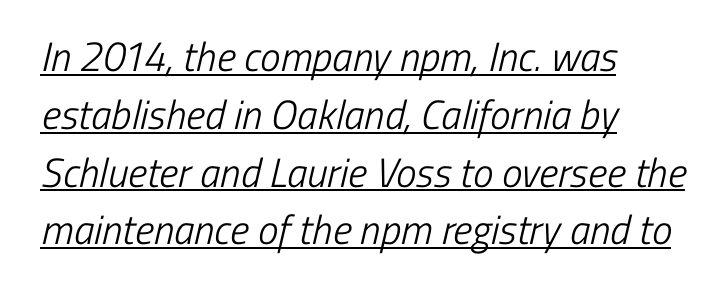
Weight: in the light-to-regular range. You can tell from the bare stems that sans-serif type was used. These lines are rendered in a variable-pitch font. Horizontally, the lines are justified to the leading edge only.
